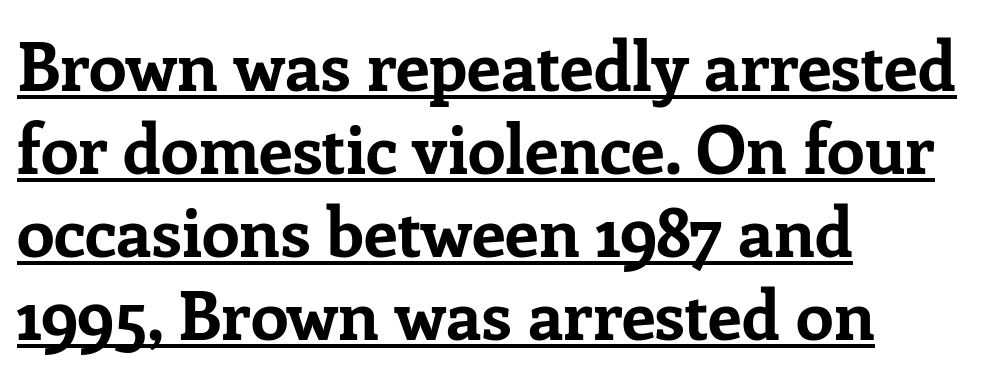
A typographer would call this underscored text. No italicization has been applied; the sample stays upright. Default kerning and tracking; the words read as compact shapes. If you drew a ruler down the left edge, every line would touch it. Small tapered or slab feet sit at the stroke ends, so this counts as serif. The characters look thick and weighty, a clear bold.
